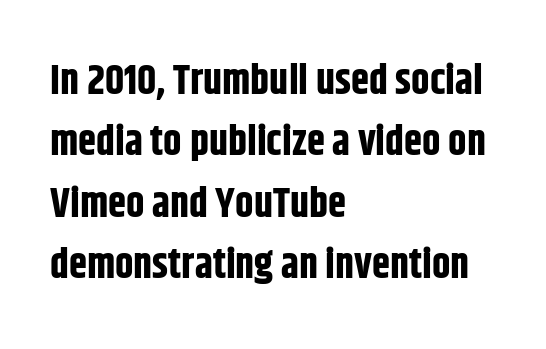
Q: Is the text bold? A: Yes.
Q: Is the text italic (slanted)? A: No, it is upright.
Q: Is the typeface a serif or a sans-serif typeface? A: Sans-serif.
Q: Is the text underlined? A: No.
Q: How is the paragraph aligned? A: Left-aligned.
Q: Is the spacing between letters normal or unusually wide? A: Normal.
Q: Is the spacing between lines tight, normal or loose? A: Normal.
Q: Width (condensed, normal, or wide)? A: Condensed.
Q: Stroke contrast? A: Low.
Q: x-height? A: Large.
Q: Monospaced? A: No.
